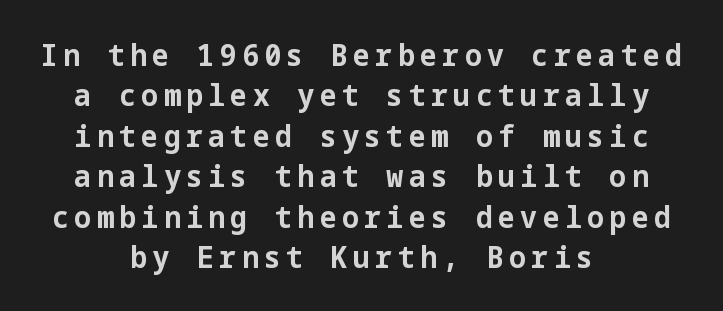
{"serif": "no", "italic": "no", "bold": "yes", "weight": "bold", "width": "normal", "stroke_contrast": "low", "x_height": "medium", "underline": "no", "align": "center", "line_spacing": "normal", "line_spacing_ratio": 1.35, "glyph_px": 30}
